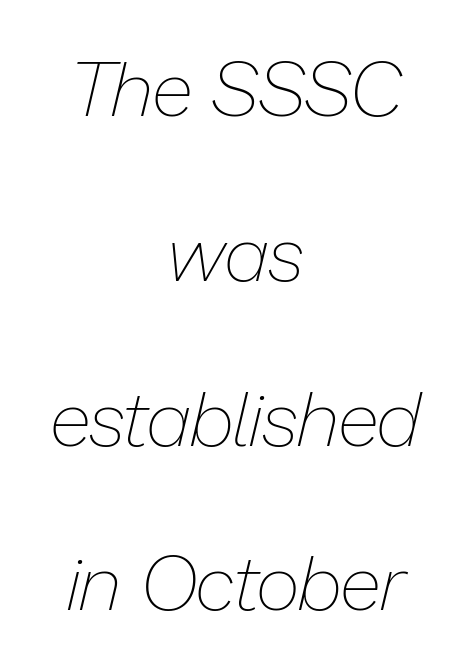
Q: Is the text bold? A: No.
Q: Is the text italic (slanted)? A: Yes, it leans right by about 13 degrees.
Q: Is the text underlined? A: No.
Q: How is the paragraph aligned? A: Centered.
Q: Is the spacing between letters normal or unusually wide? A: Normal.
Q: Is the spacing between lines tight, normal or loose? A: Loose.
Q: Width (condensed, normal, or wide)? A: Normal.
Q: Stroke contrast? A: Low.
Q: x-height? A: Medium.
Q: Monospaced? A: No.
